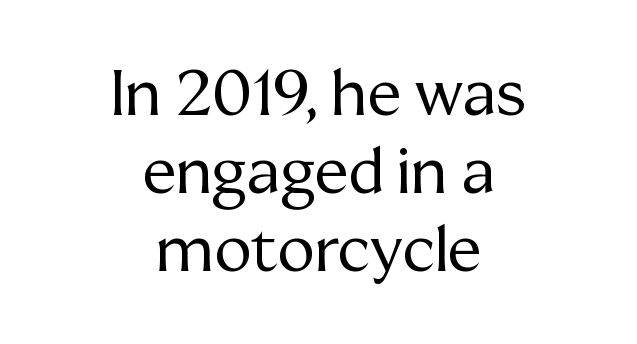
The image shows 63 px regular-weight serif type, upright; set centered, line spacing 1.24x, normal letter spacing, not underlined; medium stroke contrast and a medium x-height.
